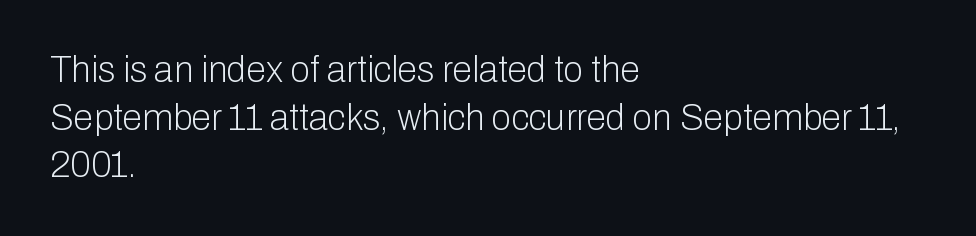
The image shows 36 px light sans-serif type, upright; set left-aligned, normal line spacing (1.32x), normal letter spacing, not underlined; low stroke contrast and a medium x-height.
